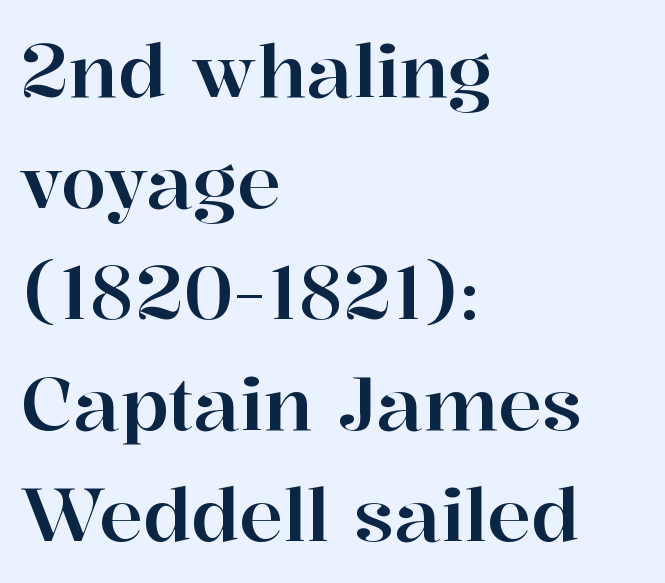
The image shows 73 px serif type, upright; set left-aligned, normal line spacing (1.52x), normal letter spacing, not underlined; high stroke contrast and a medium x-height.
